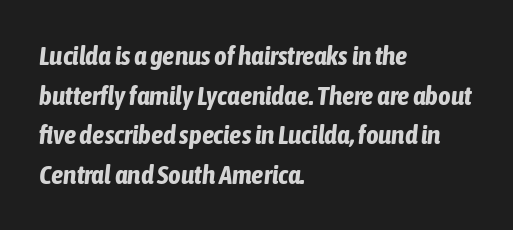
Would a proofreader flag this as italicized? Yes. All the whitespace from short lines collects on the right. Words appear dense and cohesive because spacing is normal. A bare baseline throughout the passage. The line-height multiplier appears to be the usual default.
